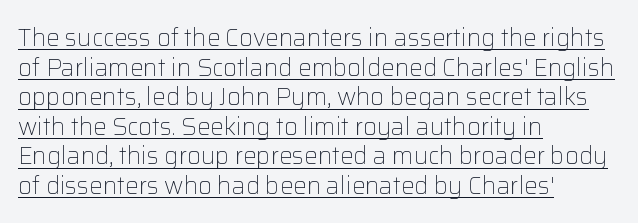
Q: Is the text bold? A: No.
Q: Is the text italic (slanted)? A: No, it is upright.
Q: Is the text underlined? A: Yes.
Q: How is the paragraph aligned? A: Left-aligned.
Q: Is the spacing between letters normal or unusually wide? A: Normal.
